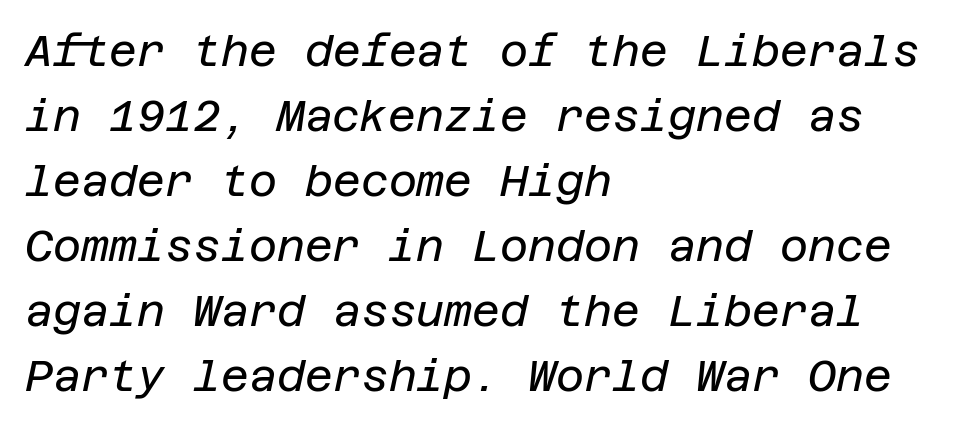
The image shows 43 px regular-weight type, italic (leaning right); set left-aligned, normal line spacing (1.51x), normal letter spacing, not underlined; low stroke contrast and a large x-height.
